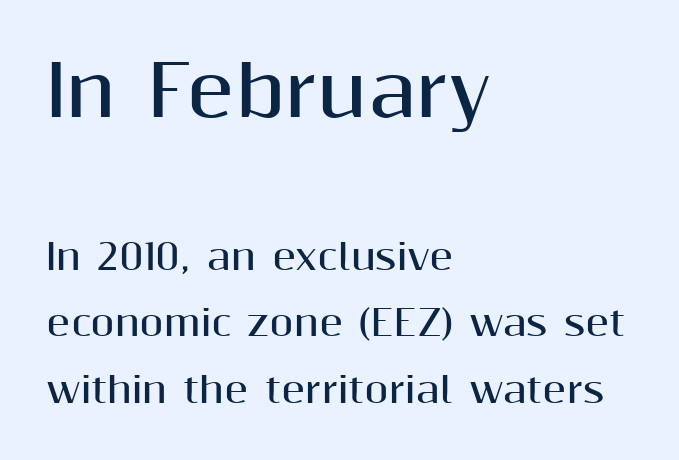
Q: Is the text bold? A: Yes.
Q: Is the text italic (slanted)? A: No, it is upright.
Q: Is the typeface a serif or a sans-serif typeface? A: Sans-serif.
Q: Is the text underlined? A: No.
Q: How is the paragraph aligned? A: Left-aligned.
Q: Is the spacing between letters normal or unusually wide? A: Normal.
Q: Which block of text is set in a larger size, the first (top) or the second (bottom)? A: The first (top) one.
Q: Width (condensed, normal, or wide)? A: Normal.
Q: Stroke contrast? A: Medium.
Q: x-height? A: Medium.
Q: Monospaced? A: No.
